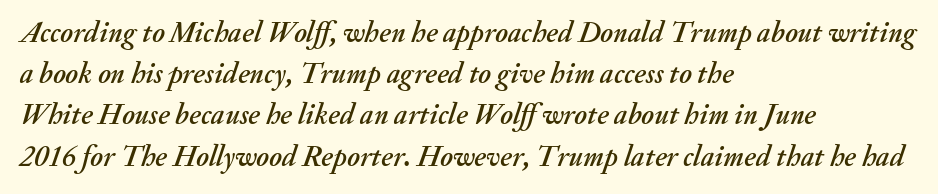
Character widths vary here, with narrow letters taking less room than wide ones. A normal amount of white space separates one row of letters from the next. Italic? Definitely — the glyphs are oblique. Tracking value appears to be zero — textbook default spacing. Underlining? Definitely not there. Does the copy run flush right? No — it runs flush left.
